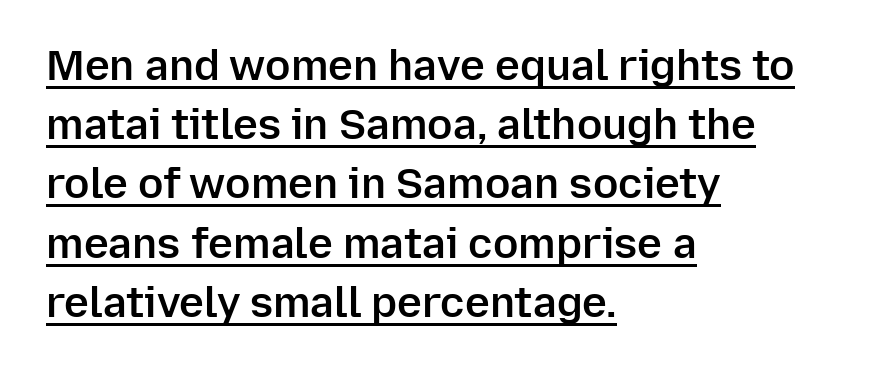
The image shows 42 px semibold sans-serif type, upright; set left-aligned, normal line spacing (1.41x), normal letter spacing, underlined; low stroke contrast and a medium x-height.
